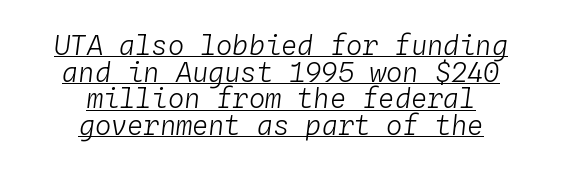
Q: Is the text bold? A: No.
Q: Is the text italic (slanted)? A: Yes, it leans right by about 4 degrees.
Q: Is the text underlined? A: Yes.
Q: How is the paragraph aligned? A: Centered.
Q: Is the spacing between letters normal or unusually wide? A: Normal.
Q: Is the spacing between lines tight, normal or loose? A: Tight.
